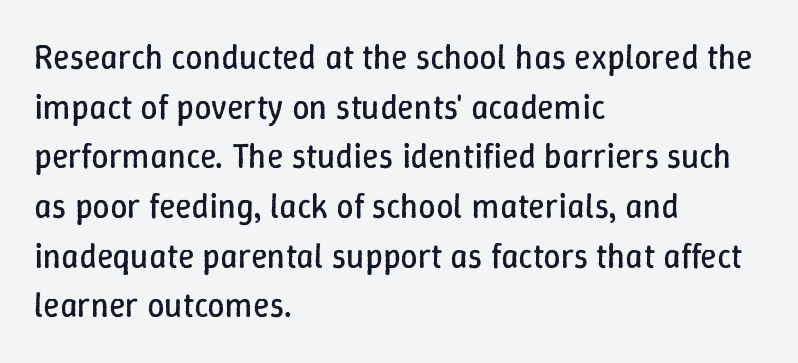
The image shows 34 px regular-weight type, upright; set left-aligned, normal line spacing (1.46x), normal letter spacing, not underlined; low stroke contrast and a medium x-height.
